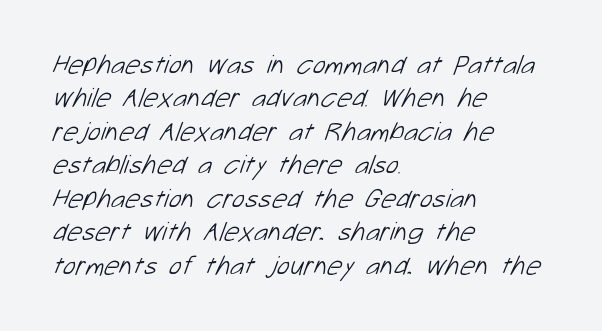
The image shows 27 px text type; set left-aligned, line spacing 1.24x, normal letter spacing, not underlined.
